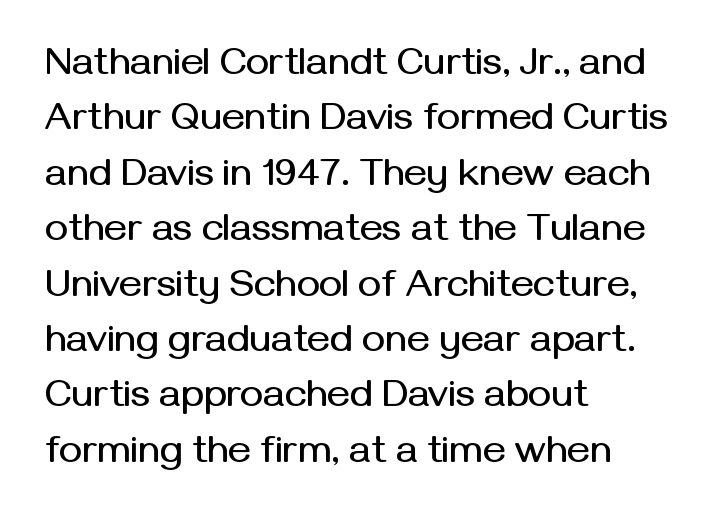
{"serif": "no", "italic": "no", "width": "normal", "stroke_contrast": "medium", "x_height": "medium", "monospaced": "no", "underline": "no", "align": "left", "line_spacing": "normal", "line_spacing_ratio": 1.42, "letter_spacing": "normal", "letter_spacing_em": 0.0, "glyph_px": 39}
